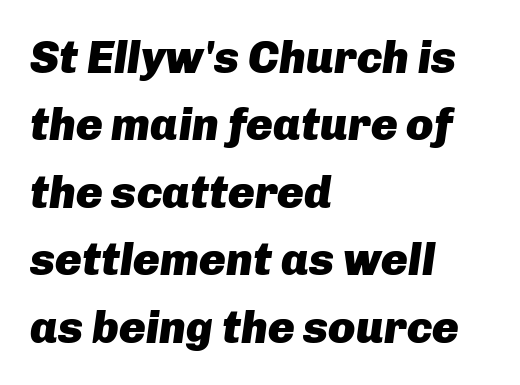
Q: Is the text bold? A: Yes.
Q: Is the text italic (slanted)? A: Yes, it leans right by about 8 degrees.
Q: Is the text underlined? A: No.
Q: How is the paragraph aligned? A: Left-aligned.
Q: Is the spacing between letters normal or unusually wide? A: Normal.
Q: Is the spacing between lines tight, normal or loose? A: Normal.
Q: Width (condensed, normal, or wide)? A: Normal.
Q: Stroke contrast? A: Low.
Q: x-height? A: Medium.
Q: Monospaced? A: No.
